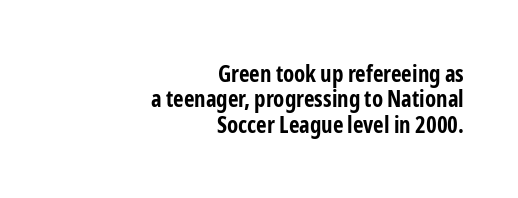
Q: Is the text bold? A: Yes.
Q: Is the text italic (slanted)? A: No, it is upright.
Q: Is the text underlined? A: No.
Q: How is the paragraph aligned? A: Right-aligned.
Q: Is the spacing between letters normal or unusually wide? A: Normal.
Q: Is the spacing between lines tight, normal or loose? A: Tight.
